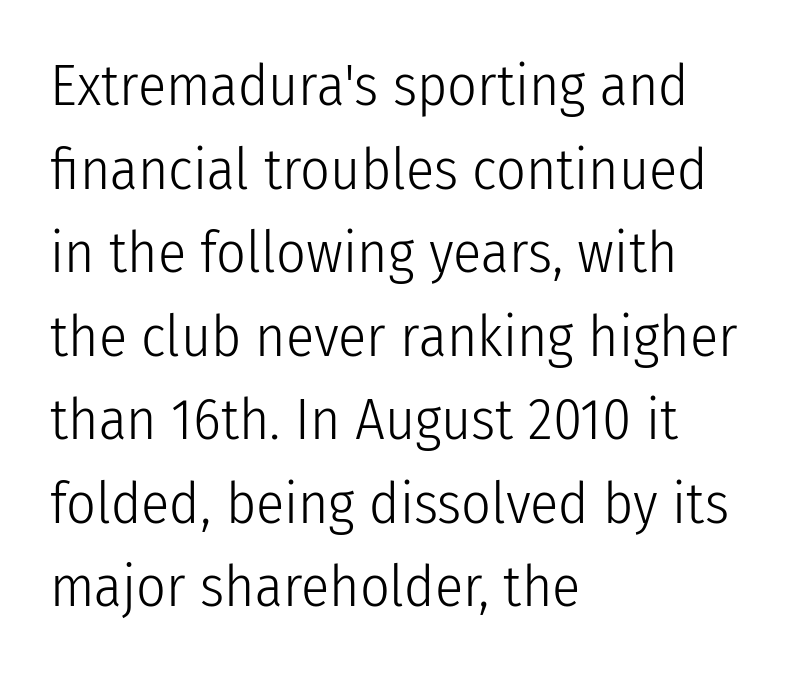
Q: Is the text bold? A: No.
Q: Is the text italic (slanted)? A: No, it is upright.
Q: Is the typeface a serif or a sans-serif typeface? A: Sans-serif.
Q: Is the text underlined? A: No.
Q: How is the paragraph aligned? A: Left-aligned.
Q: Is the spacing between letters normal or unusually wide? A: Normal.
Q: Is the spacing between lines tight, normal or loose? A: Normal.
Q: Width (condensed, normal, or wide)? A: Condensed.
Q: Stroke contrast? A: Low.
Q: x-height? A: Medium.
Q: Monospaced? A: No.
